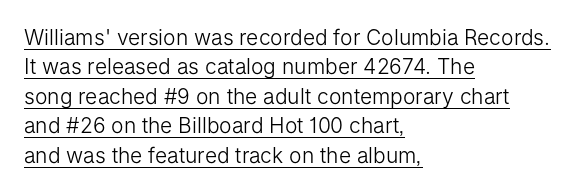
Q: Is the text bold? A: No.
Q: Is the text italic (slanted)? A: No, it is upright.
Q: Is the text underlined? A: Yes.
Q: How is the paragraph aligned? A: Left-aligned.
Q: Is the spacing between letters normal or unusually wide? A: Normal.
Q: Is the spacing between lines tight, normal or loose? A: Normal.
